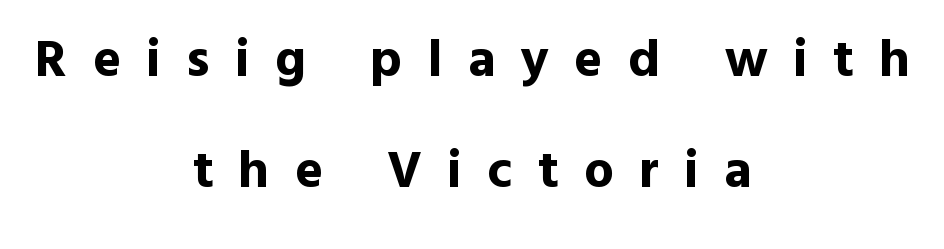
This sample has the flowing, uneven cadence of proportional lettering. In terms of letterform style, serifs are entirely absent. The area under the type is left untouched. The letters stand upright; this is a roman face. Look at the stroke-to-counter ratio: heavy, a bold.
